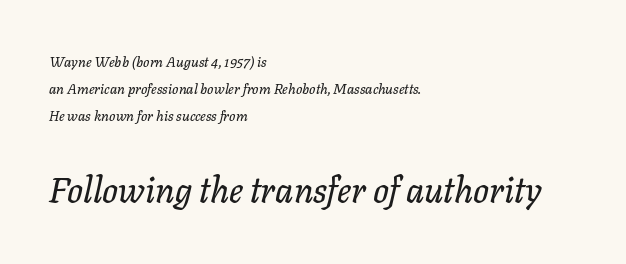
Q: Is the text italic (slanted)? A: Yes, it leans right by about 11 degrees.
Q: Is the text underlined? A: No.
Q: How is the paragraph aligned? A: Left-aligned.
Q: Is the spacing between letters normal or unusually wide? A: Normal.
Q: Is the spacing between lines tight, normal or loose? A: Loose.
Q: Which block of text is set in a larger size, the first (top) or the second (bottom)? A: The second (bottom) one.
Q: Width (condensed, normal, or wide)? A: Normal.
Q: Stroke contrast? A: Low.
Q: x-height? A: Medium.
Q: Monospaced? A: No.
